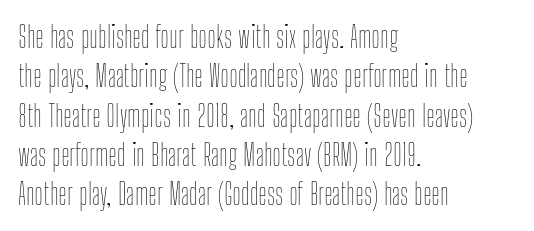
The image shows 30 px thin, condensed type, upright; set left-aligned, normal line spacing (1.31x), normal letter spacing, not underlined; low stroke contrast and a medium x-height.
